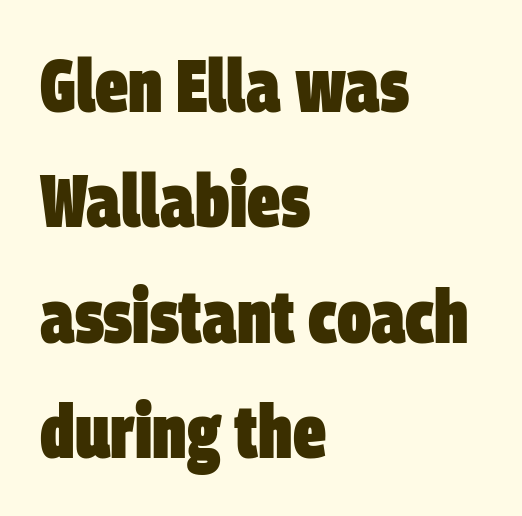
Typesetter's note: full bold, strokes at maximum text heaviness. The compositor pushed each line to the left boundary. The face used here is rendered with its standard letterfit. What's the leading like? Ordinary, nothing unusual.
